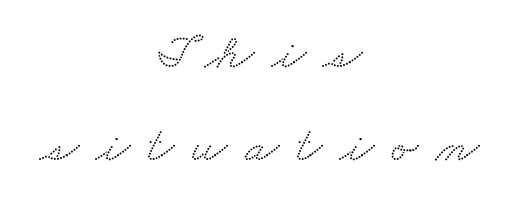
Q: Is the typeface a serif or a sans-serif typeface? A: Serif.
Q: Is the text underlined? A: No.
Q: How is the paragraph aligned? A: Centered.
Q: Is the spacing between letters normal or unusually wide? A: Unusually wide.
Q: Width (condensed, normal, or wide)? A: Wide.
Q: Stroke contrast? A: Medium.
Q: x-height? A: Small.
Q: Monospaced? A: No.
